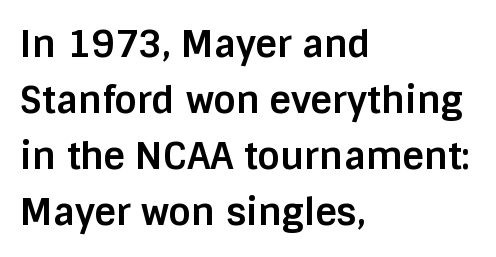
Q: Is the text bold? A: Yes.
Q: Is the text italic (slanted)? A: No, it is upright.
Q: Is the typeface a serif or a sans-serif typeface? A: Sans-serif.
Q: Is the text underlined? A: No.
Q: How is the paragraph aligned? A: Left-aligned.
Q: Is the spacing between letters normal or unusually wide? A: Normal.
Q: Is the spacing between lines tight, normal or loose? A: Normal.
Q: Width (condensed, normal, or wide)? A: Normal.
Q: Stroke contrast? A: Low.
Q: x-height? A: Large.
Q: Monospaced? A: No.
